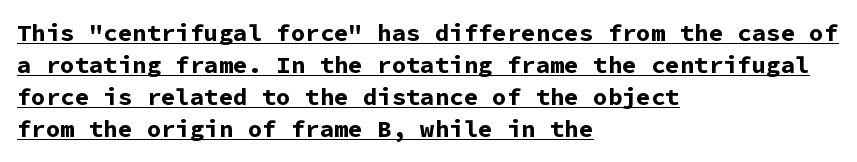
This rendering leaves character spacing at its baseline value. Notice how the passage keeps a crisp vertical edge on the left only. Each line of the rendering has a horizontal stroke beneath the glyphs. Baseline-to-baseline distance is the conventional proportion of letter height.
